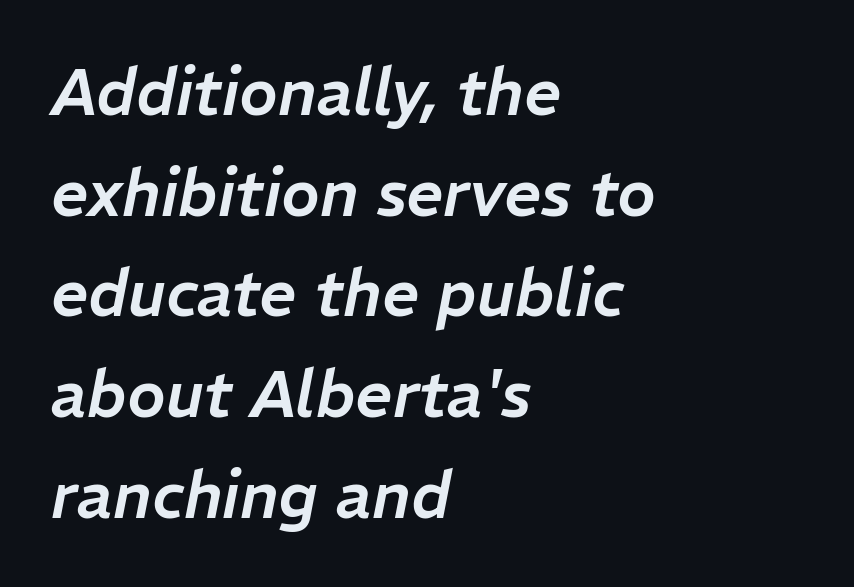
{"italic": "yes", "lean": "right", "slant_degrees": 11, "width": "normal", "stroke_contrast": "low", "x_height": "medium", "monospaced": "no", "underline": "no", "align": "left", "line_spacing": "normal", "line_spacing_ratio": 1.55, "letter_spacing": "normal", "letter_spacing_em": 0.0, "glyph_px": 65}
